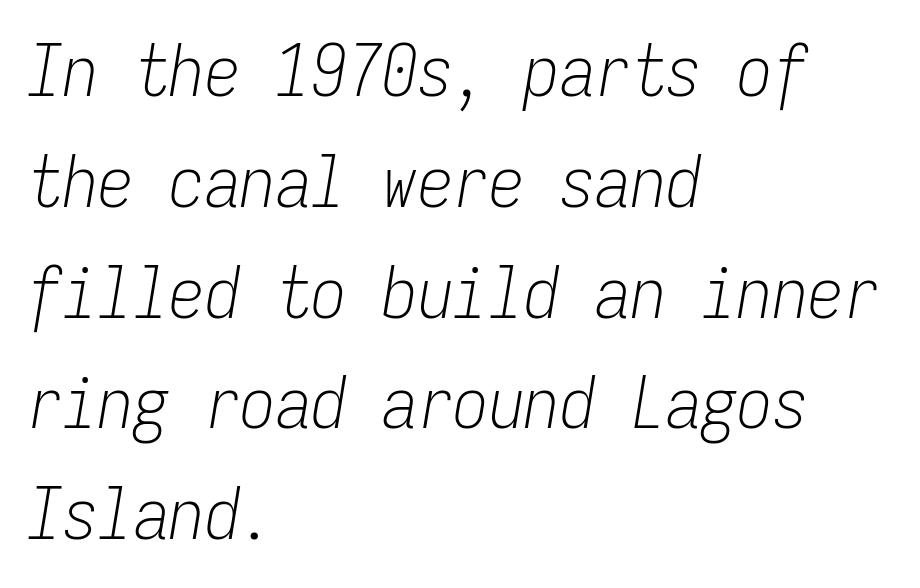
The image shows 71 px light, condensed type, italic (leaning right), monospaced; set left-aligned, normal line spacing (1.56x), normal letter spacing, not underlined; low stroke contrast and a medium x-height.
